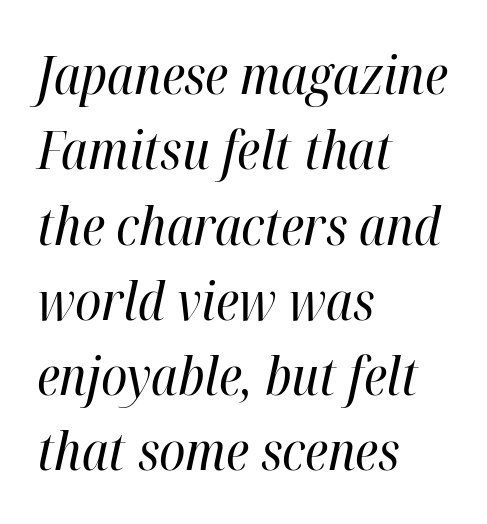
{"italic": "yes", "lean": "right", "slant_degrees": 12, "bold": "no", "weight": "regular", "width": "condensed", "stroke_contrast": "high", "x_height": "medium", "monospaced": "no", "underline": "no", "align": "left", "line_spacing": "normal", "line_spacing_ratio": 1.42, "letter_spacing": "normal", "letter_spacing_em": 0.0, "glyph_px": 53}
